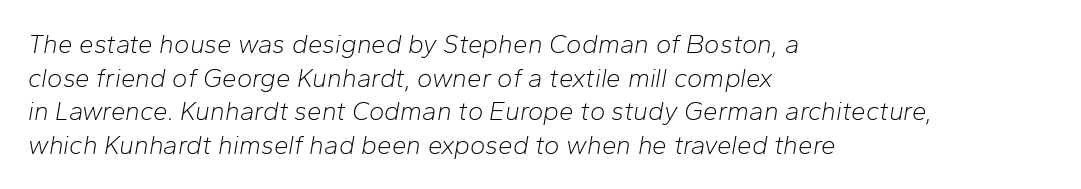
Q: Is the text bold? A: No.
Q: Is the text italic (slanted)? A: Yes, it leans right by about 10 degrees.
Q: Is the text underlined? A: No.
Q: How is the paragraph aligned? A: Left-aligned.
Q: Is the spacing between letters normal or unusually wide? A: Normal.
Q: Is the spacing between lines tight, normal or loose? A: Normal.
